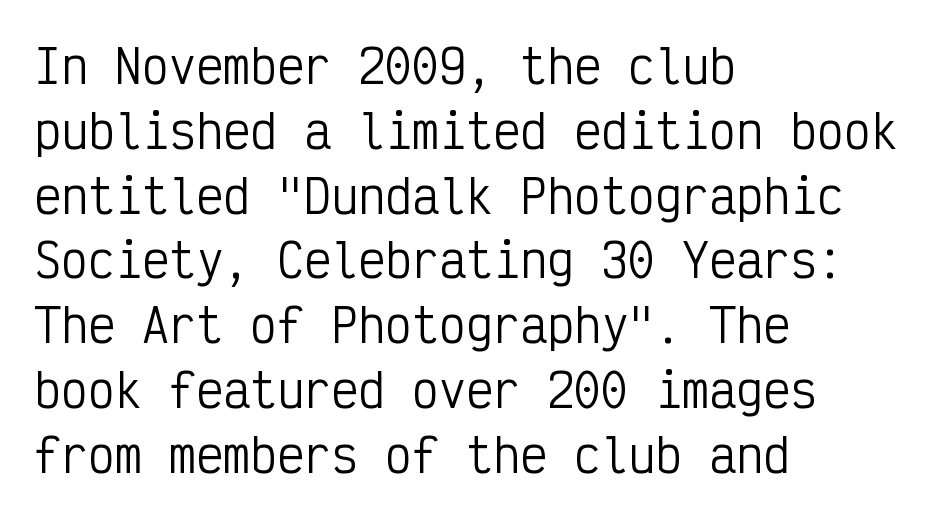
The rendering keeps characters at their native spacing. Horizontal bands of white between lines are of average thickness. Unlike a traditional serif, this face leaves its strokes unadorned. Nothing heavy about these letters — not bold at all. Each row of text sits above clean, open space.
